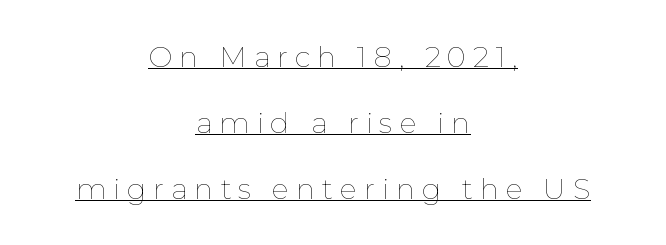
{"italic": "no", "bold": "no", "weight": "thin", "width": "normal", "stroke_contrast": "low", "x_height": "medium", "monospaced": "no", "underline": "yes", "align": "center", "line_spacing": "loose", "line_spacing_ratio": 2.27, "letter_spacing": "wide", "letter_spacing_em": 0.23, "glyph_px": 29}
